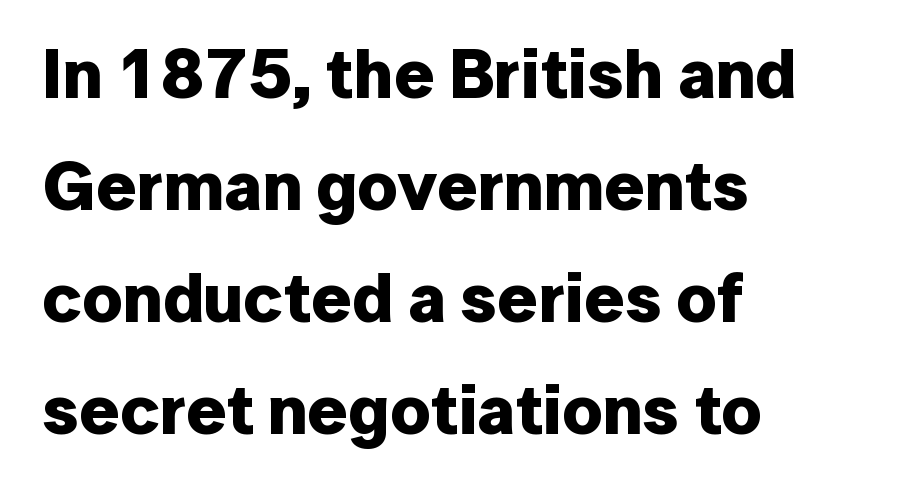
The image shows 70 px bold sans-serif type, upright; set left-aligned, normal line spacing (1.6x), normal letter spacing, not underlined; low stroke contrast and a medium x-height.
